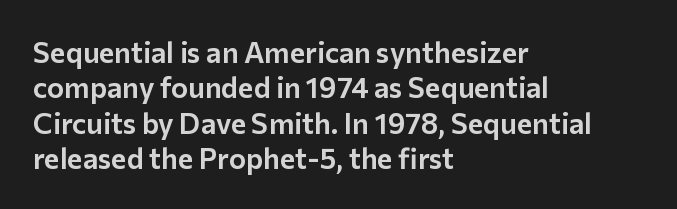
{"serif": "no", "italic": "no", "width": "normal", "stroke_contrast": "low", "x_height": "medium", "monospaced": "no", "underline": "no", "align": "left", "line_spacing_ratio": 1.22, "letter_spacing": "normal", "letter_spacing_em": 0.0, "glyph_px": 29}
